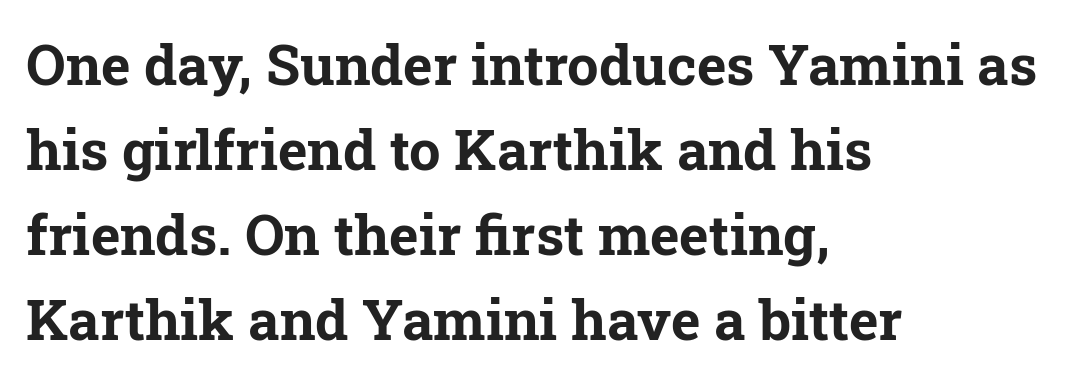
{"serif": "yes", "italic": "no", "bold": "yes", "weight": "bold", "width": "normal", "stroke_contrast": "low", "x_height": "medium", "monospaced": "no", "underline": "no", "align": "left", "line_spacing": "normal", "line_spacing_ratio": 1.52, "letter_spacing": "normal", "letter_spacing_em": 0.0, "glyph_px": 56}
